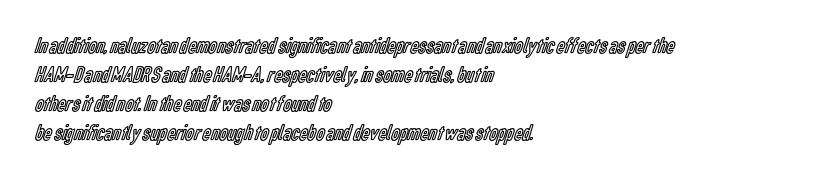
The passage shown is not underscored anywhere. The rendering anchors every line to the left-hand side. The gaps between neighbouring characters are ordinary and unremarkable.
